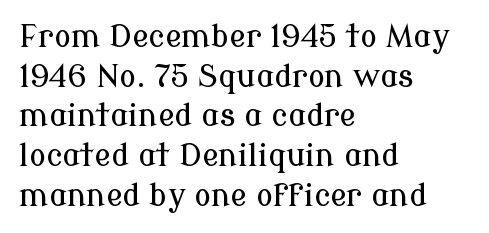
Q: Is the text italic (slanted)? A: No, it is upright.
Q: Is the typeface a serif or a sans-serif typeface? A: Serif.
Q: Is the text underlined? A: No.
Q: How is the paragraph aligned? A: Left-aligned.
Q: Is the spacing between letters normal or unusually wide? A: Normal.
Q: Is the spacing between lines tight, normal or loose? A: Normal.
Q: Width (condensed, normal, or wide)? A: Normal.
Q: Stroke contrast? A: Low.
Q: x-height? A: Medium.
Q: Monospaced? A: No.
